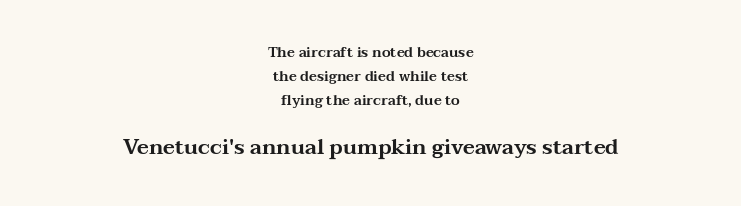
Q: Is the text italic (slanted)? A: No, it is upright.
Q: Is the text underlined? A: No.
Q: How is the paragraph aligned? A: Centered.
Q: Is the spacing between letters normal or unusually wide? A: Normal.
Q: Which block of text is set in a larger size, the first (top) or the second (bottom)? A: The second (bottom) one.
